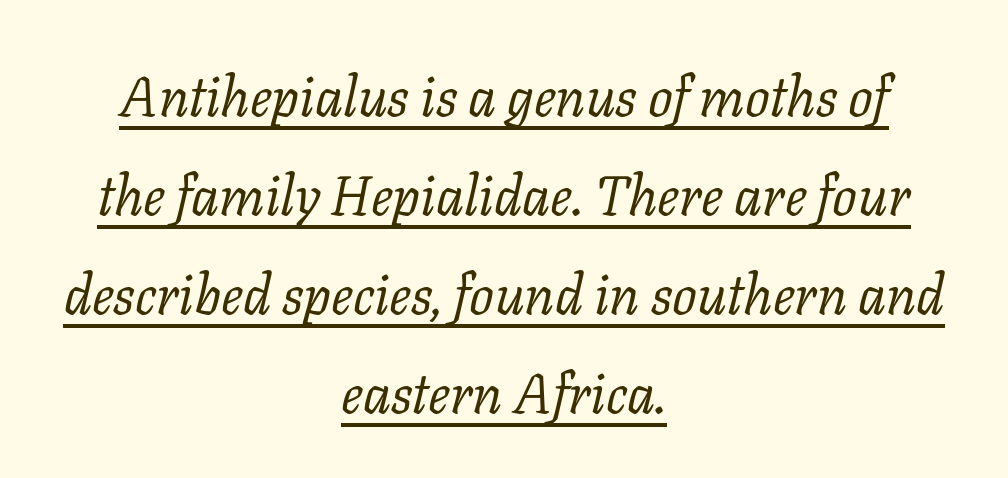
Q: Is the text bold? A: No.
Q: Is the text italic (slanted)? A: Yes, it leans right by about 11 degrees.
Q: Is the typeface a serif or a sans-serif typeface? A: Serif.
Q: Is the text underlined? A: Yes.
Q: How is the paragraph aligned? A: Centered.
Q: Is the spacing between letters normal or unusually wide? A: Normal.
Q: Width (condensed, normal, or wide)? A: Normal.
Q: Stroke contrast? A: Low.
Q: x-height? A: Medium.
Q: Monospaced? A: No.
